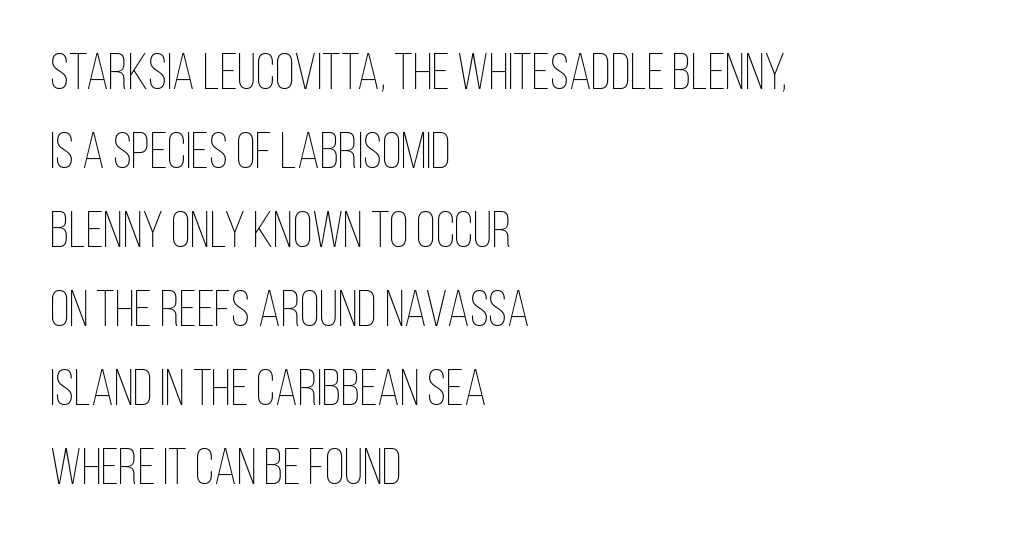
Characters follow at the spacing the type designer built in. Weight class: somewhere from thin through regular. The passage shown is typed in a proportional face where columns would drift. Italic? Not at all — the glyphs are vertical. Compared with a centered layout, this one pins lines to the left instead.
